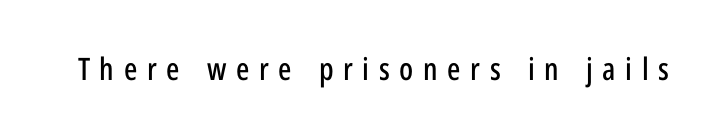
{"serif": "no", "italic": "no", "width": "condensed", "stroke_contrast": "low", "x_height": "medium", "monospaced": "no", "underline": "no", "letter_spacing": "wide", "letter_spacing_em": 0.31, "glyph_px": 31}
